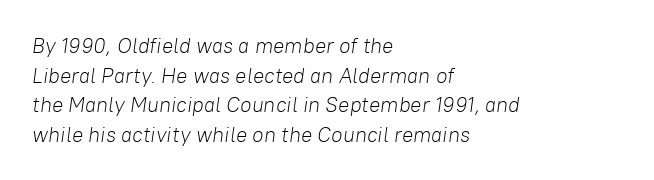
{"italic": "yes", "lean": "right", "slant_degrees": 8, "bold": "no", "underline": "no", "align": "left", "line_spacing": "normal", "line_spacing_ratio": 1.41, "letter_spacing": "normal", "letter_spacing_em": 0.0, "glyph_px": 21}
